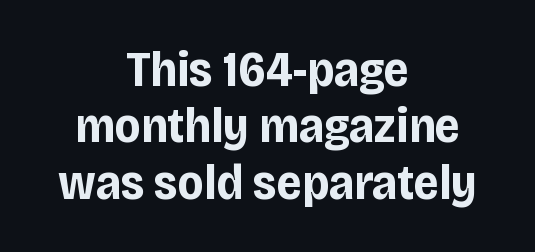
{"serif": "no", "italic": "no", "bold": "yes", "weight": "bold", "width": "condensed", "stroke_contrast": "low", "x_height": "large", "monospaced": "no", "underline": "no", "align": "center", "line_spacing": "tight", "line_spacing_ratio": 1.13, "letter_spacing": "normal", "letter_spacing_em": 0.0, "glyph_px": 50}
